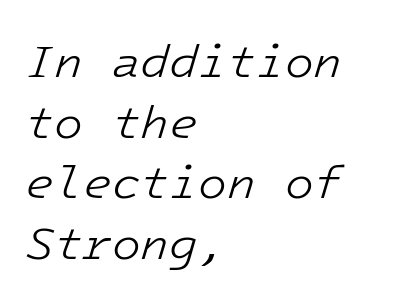
{"italic": "yes", "lean": "right", "slant_degrees": 16, "bold": "no", "weight": "light", "width": "normal", "stroke_contrast": "low", "x_height": "medium", "underline": "no", "align": "left", "line_spacing": "normal", "line_spacing_ratio": 1.29, "letter_spacing": "normal", "letter_spacing_em": 0.0, "glyph_px": 47}
